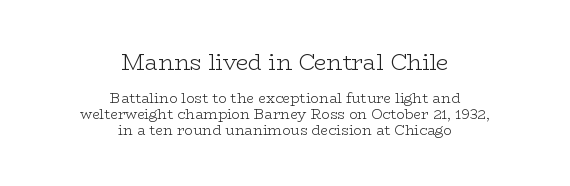
The image shows 22 px text type, upright; set centered, tight line spacing (1.12x), normal letter spacing, not underlined; the first (top) block is 1.57x larger.
